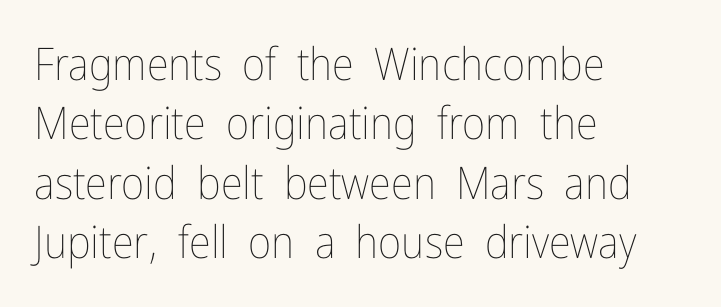
These lines sit exactly where default settings would place them. Left-aligned paragraph, ragged on the right. The specimen omits any rule beneath the text block's lines. Stem width sits at or under what a default text font uses. Proportional: the letters do not fall into vertical columns. The type sits square on the baseline with zero lean.
